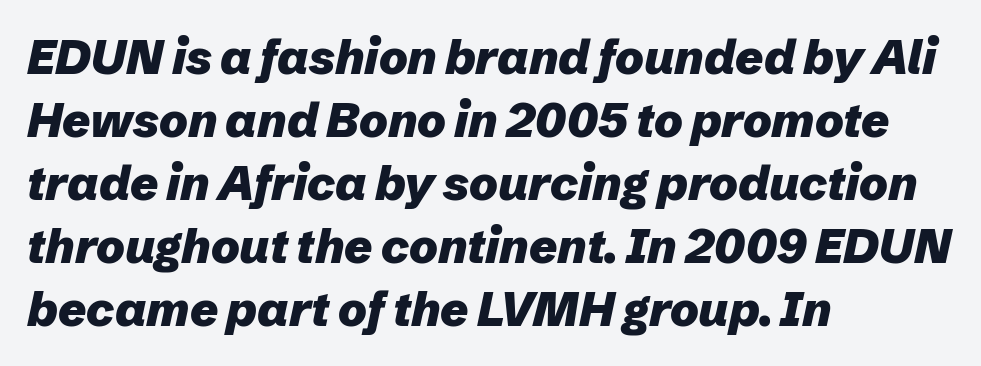
Heavy, bold letterforms. Think of a printed novel: that variable character pitch is what you see here. No extra tracking has been applied to these lines. Honestly, there is no underline to notice here at all.
